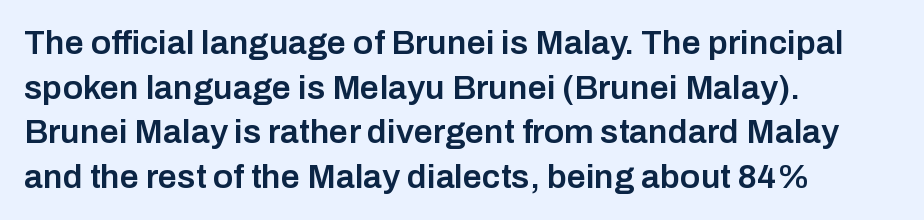
Q: Is the text bold? A: Semi-bold.
Q: Is the text italic (slanted)? A: No, it is upright.
Q: Is the typeface a serif or a sans-serif typeface? A: Sans-serif.
Q: Is the text underlined? A: No.
Q: How is the paragraph aligned? A: Left-aligned.
Q: Is the spacing between letters normal or unusually wide? A: Normal.
Q: Is the spacing between lines tight, normal or loose? A: Normal.
Q: Width (condensed, normal, or wide)? A: Normal.
Q: Stroke contrast? A: Low.
Q: x-height? A: Medium.
Q: Monospaced? A: No.
